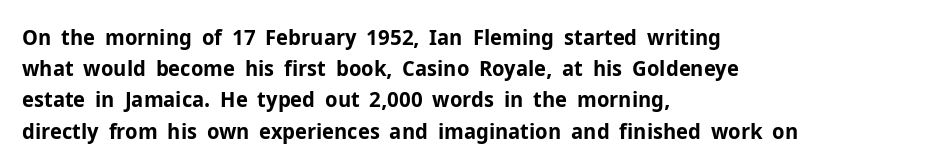
{"italic": "no", "bold": "yes", "underline": "no", "align": "left", "line_spacing": "normal", "line_spacing_ratio": 1.42, "letter_spacing": "normal", "letter_spacing_em": 0.0, "glyph_px": 22}
